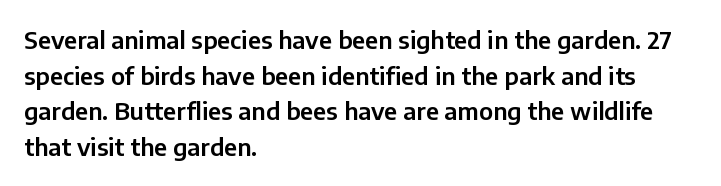
The image shows 24 px text type, upright; set left-aligned, normal line spacing (1.48x), normal letter spacing, not underlined.
